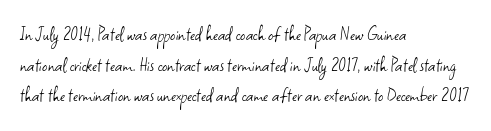
Q: Is the text bold? A: No.
Q: Is the text italic (slanted)? A: Yes.
Q: Is the text underlined? A: No.
Q: How is the paragraph aligned? A: Left-aligned.
Q: Is the spacing between letters normal or unusually wide? A: Normal.
Q: Is the spacing between lines tight, normal or loose? A: Normal.
